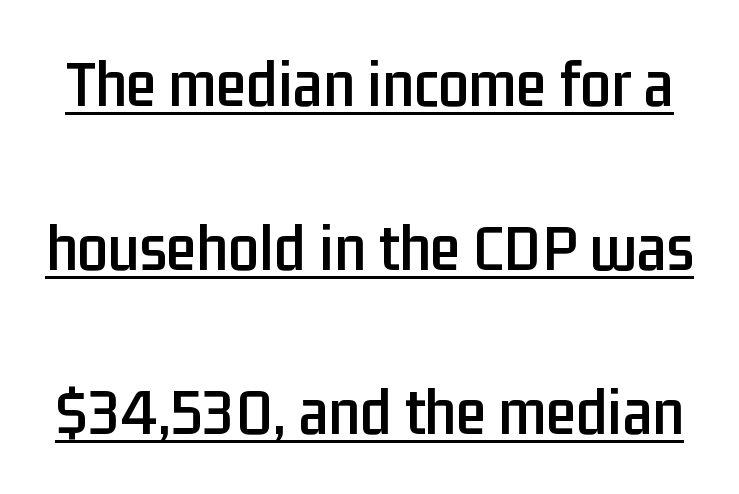
The image shows 69 px condensed sans-serif type, upright; set loose line spacing (2.38x), normal letter spacing, underlined; low stroke contrast and a medium x-height.
